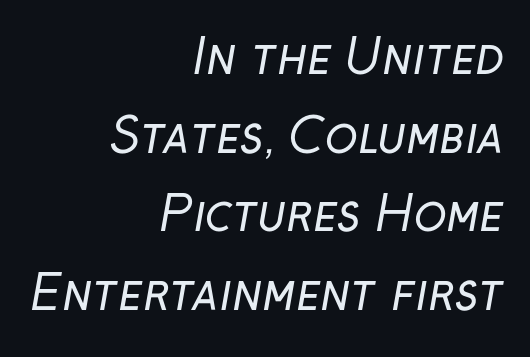
The image shows 48 px regular-weight sans-serif type; set right-aligned, normal line spacing (1.64x), normal letter spacing, not underlined; low stroke contrast and a medium x-height.
